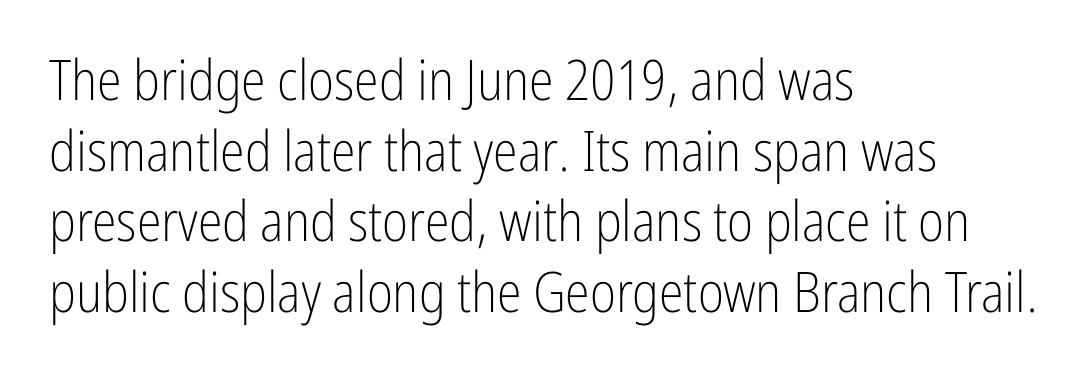
Q: Is the text bold? A: No.
Q: Is the text italic (slanted)? A: No, it is upright.
Q: Is the typeface a serif or a sans-serif typeface? A: Sans-serif.
Q: Is the text underlined? A: No.
Q: How is the paragraph aligned? A: Left-aligned.
Q: Is the spacing between letters normal or unusually wide? A: Normal.
Q: Is the spacing between lines tight, normal or loose? A: Normal.
Q: Width (condensed, normal, or wide)? A: Condensed.
Q: Stroke contrast? A: Low.
Q: x-height? A: Medium.
Q: Monospaced? A: No.
